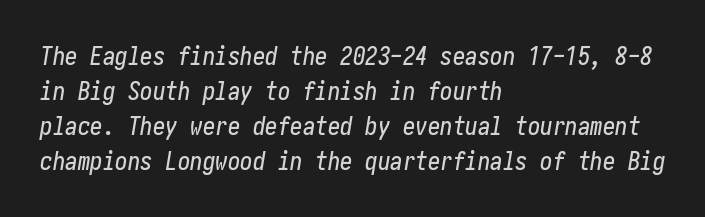
Q: Is the text italic (slanted)? A: Yes, it leans right by about 10 degrees.
Q: Is the text underlined? A: No.
Q: How is the paragraph aligned? A: Left-aligned.
Q: Is the spacing between letters normal or unusually wide? A: Normal.
Q: Is the spacing between lines tight, normal or loose? A: Normal.
